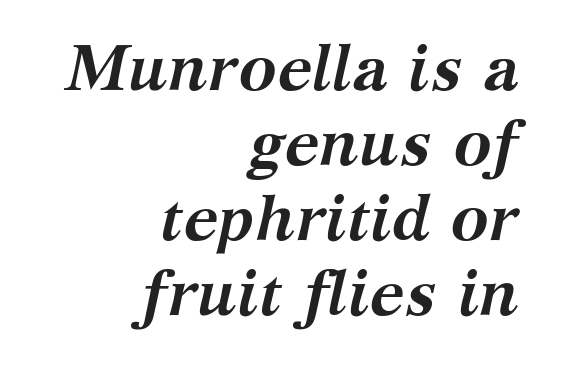
{"serif": "yes", "italic": "yes", "lean": "right", "slant_degrees": 12, "bold": "yes", "weight": "semibold", "width": "normal", "stroke_contrast": "medium", "x_height": "medium", "monospaced": "no", "underline": "no", "align": "right", "line_spacing_ratio": 1.17, "letter_spacing": "normal", "letter_spacing_em": 0.0, "glyph_px": 64}
